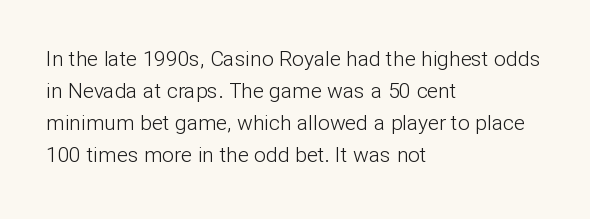
Is the block centered? No — it sits flush against the left margin. Honestly, the row spacing looks completely unremarkable. Check under the words: just untouched page. Ascenders rise straight up at ninety degrees. Nobody touched the tracking dial on this one.
